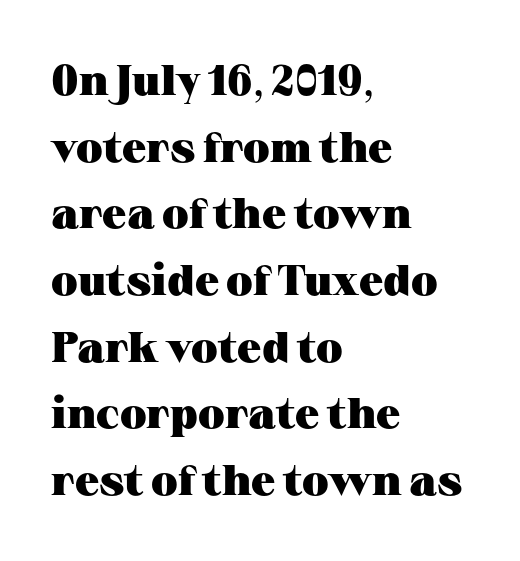
Summary of weight: heavy, a full bold. The line texture is even and compact thanks to regular tracking. Varying glyph widths throughout — classic text-font behaviour. A typesetter would label this face a serif. Type without underlining.
